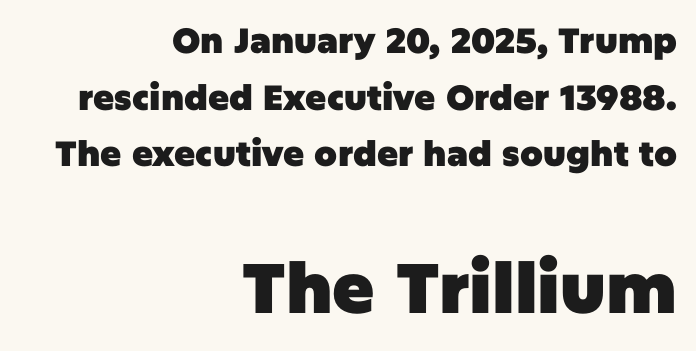
The image shows 70 px heavy sans-serif type, upright; set right-aligned, normal line spacing (1.62x), normal letter spacing, not underlined; the second (bottom) block is 2.0x larger; low stroke contrast and a large x-height.
